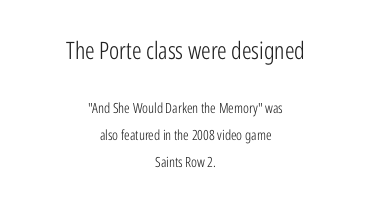
The image shows 24 px text type, upright; set centered, loose line spacing (1.92x), normal letter spacing, not underlined; the first (top) block is 1.71x larger.
